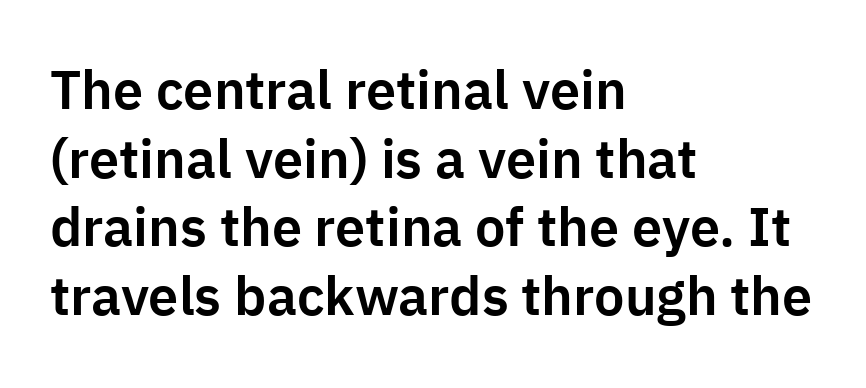
{"serif": "no", "italic": "no", "width": "normal", "stroke_contrast": "low", "x_height": "medium", "monospaced": "no", "underline": "no", "align": "left", "line_spacing": "normal", "line_spacing_ratio": 1.27, "letter_spacing": "normal", "letter_spacing_em": 0.0, "glyph_px": 54}
